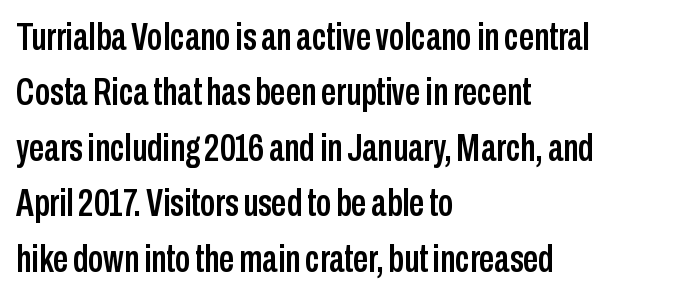
The image shows 38 px condensed sans-serif type, upright; set left-aligned, normal line spacing (1.46x), normal letter spacing, not underlined; low stroke contrast and a medium x-height.
